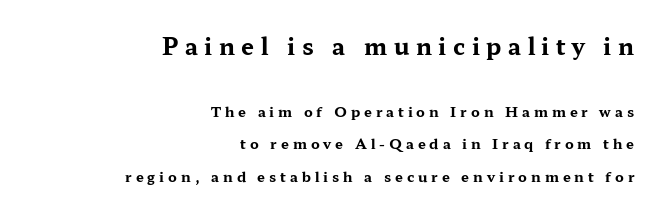
Q: Is the text bold? A: Yes.
Q: Is the text italic (slanted)? A: No, it is upright.
Q: Is the text underlined? A: No.
Q: How is the paragraph aligned? A: Right-aligned.
Q: Is the spacing between letters normal or unusually wide? A: Unusually wide.
Q: Is the spacing between lines tight, normal or loose? A: Loose.
Q: Which block of text is set in a larger size, the first (top) or the second (bottom)? A: The first (top) one.
